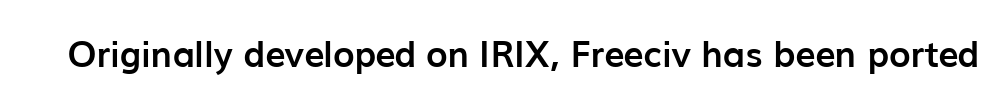
Q: Is the text bold? A: Yes.
Q: Is the text italic (slanted)? A: No, it is upright.
Q: Is the typeface a serif or a sans-serif typeface? A: Sans-serif.
Q: Is the text underlined? A: No.
Q: Is the spacing between letters normal or unusually wide? A: Normal.
Q: Width (condensed, normal, or wide)? A: Normal.
Q: Stroke contrast? A: Low.
Q: x-height? A: Medium.
Q: Monospaced? A: No.
